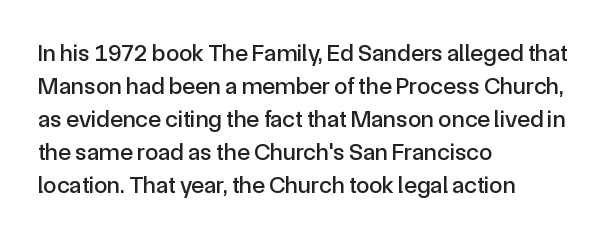
The image shows 24 px text type, upright; set left-aligned, normal line spacing (1.38x), normal letter spacing, not underlined.
